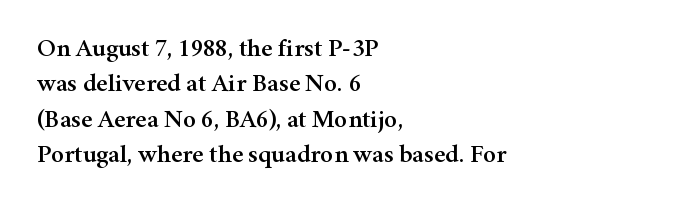
Q: Is the text italic (slanted)? A: No, it is upright.
Q: Is the text underlined? A: No.
Q: How is the paragraph aligned? A: Left-aligned.
Q: Is the spacing between letters normal or unusually wide? A: Normal.
Q: Is the spacing between lines tight, normal or loose? A: Normal.
